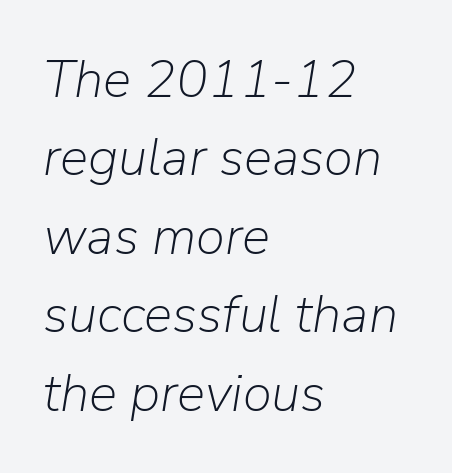
Is this a fixed-width face? No — the glyphs have proportional, varying widths. Alignment: flush left. The block of text has a typical density, with ordinary space between rows. The letters look calm and open, with moderate or lighter stems. A typesetter would mark this as italic. The specimen omits any rule beneath the text block's lines.
